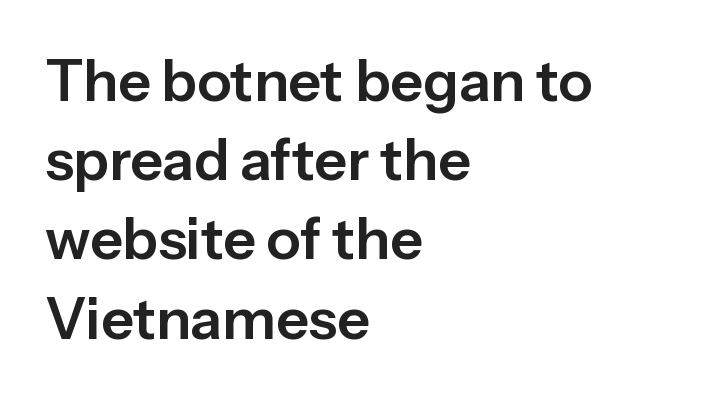
Q: Is the text italic (slanted)? A: No, it is upright.
Q: Is the typeface a serif or a sans-serif typeface? A: Sans-serif.
Q: Is the text underlined? A: No.
Q: How is the paragraph aligned? A: Left-aligned.
Q: Is the spacing between letters normal or unusually wide? A: Normal.
Q: Is the spacing between lines tight, normal or loose? A: Normal.
Q: Width (condensed, normal, or wide)? A: Normal.
Q: Stroke contrast? A: Low.
Q: x-height? A: Medium.
Q: Monospaced? A: No.
